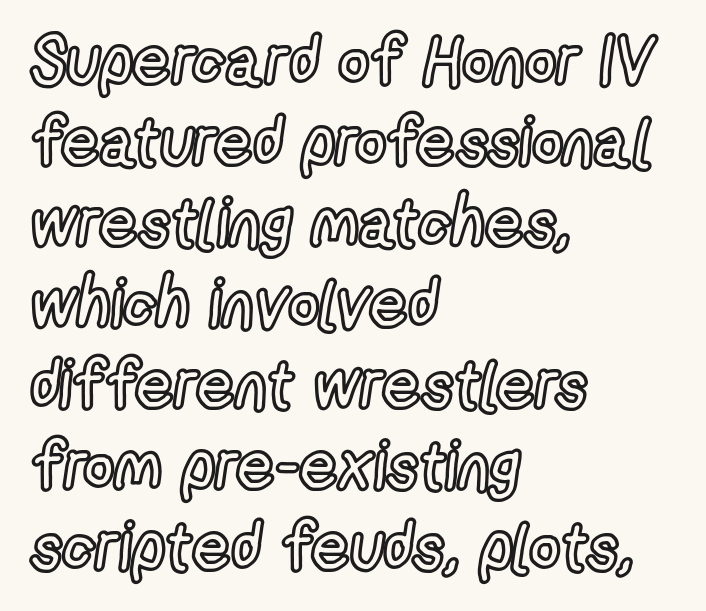
{"width": "condensed", "x_height": "medium", "monospaced": "no", "underline": "no", "align": "left", "line_spacing_ratio": 1.21, "letter_spacing": "normal", "letter_spacing_em": 0.0, "glyph_px": 67}
